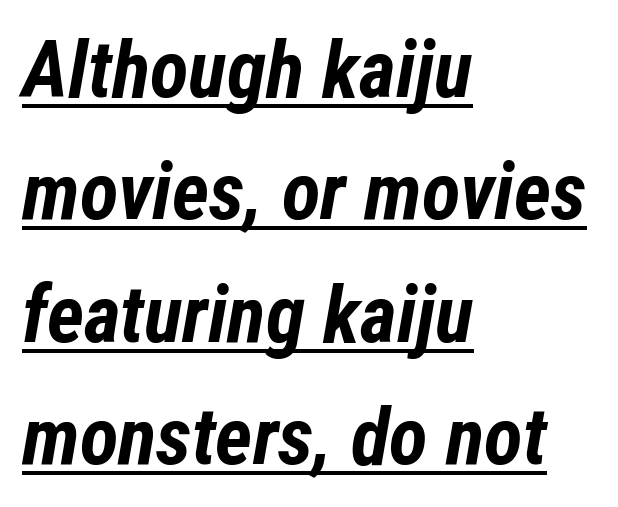
{"italic": "yes", "lean": "right", "slant_degrees": 12, "bold": "yes", "weight": "bold", "width": "condensed", "stroke_contrast": "low", "x_height": "medium", "monospaced": "no", "underline": "yes", "align": "left", "line_spacing": "normal", "line_spacing_ratio": 1.53, "letter_spacing": "normal", "letter_spacing_em": 0.0, "glyph_px": 80}
